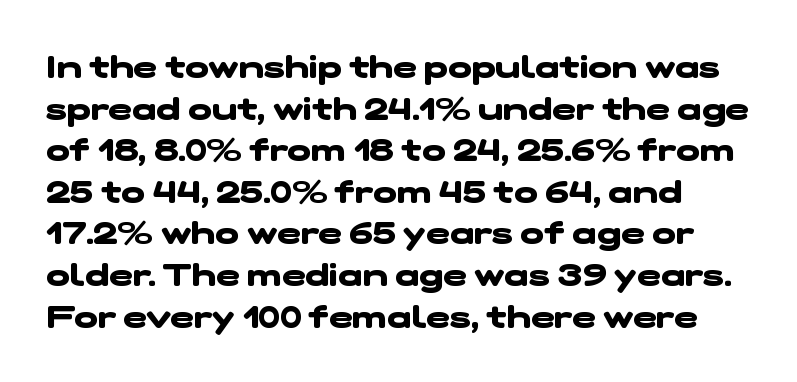
The image shows 32 px heavy, wide sans-serif type; set normal line spacing (1.3x), normal letter spacing, not underlined; low stroke contrast and a medium x-height.
